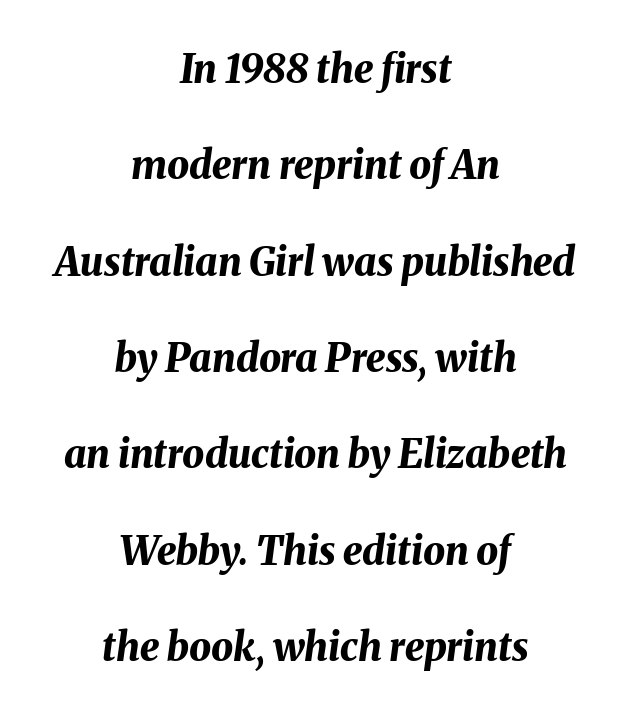
{"italic": "yes", "lean": "right", "slant_degrees": 8, "bold": "yes", "weight": "bold", "width": "normal", "stroke_contrast": "medium", "x_height": "medium", "monospaced": "no", "underline": "no", "align": "center", "line_spacing": "loose", "line_spacing_ratio": 2.47, "letter_spacing": "normal", "letter_spacing_em": 0.0, "glyph_px": 39}
